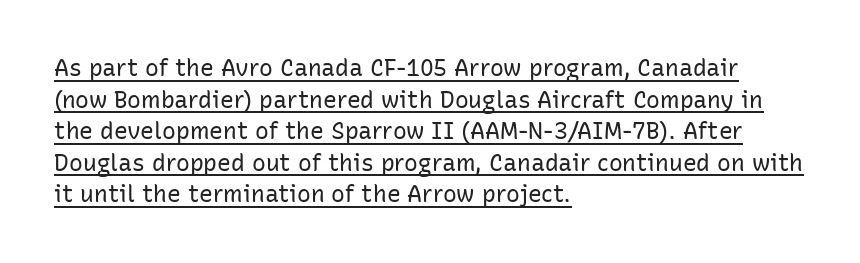
A roman cut, with each character standing at attention. Leading: standard. A continuous stroke trails under the words, as in a hyperlink. Between one letter and the next there's only the usual sliver of space. The characters are drawn with everyday or finer stroke widths. Left-aligned paragraph, ragged on the right.
